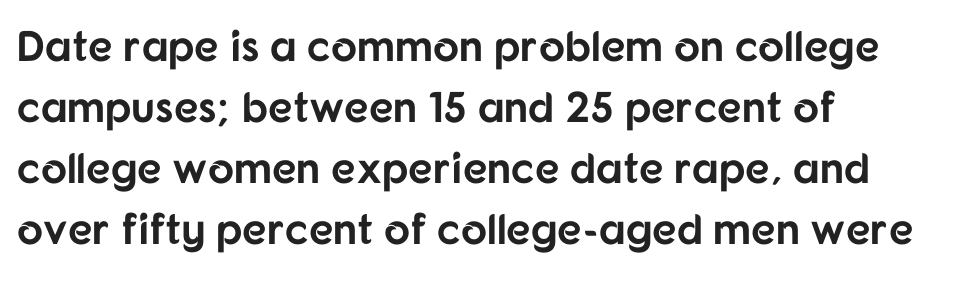
Looks like regular typesetting: each glyph gets only the width it needs. Summary of weight: heavy, a full bold. Each line starts at the same left margin while the right side varies. How would I describe the line gaps? Plain and ordinary.
